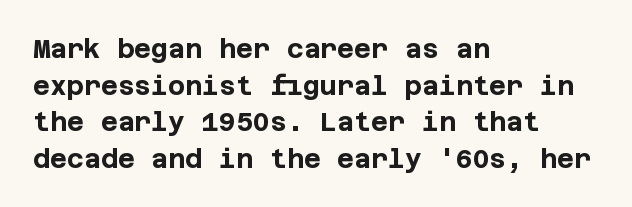
Caption: multi-line text, flush left, ragged right. Look at the tracking — it's just the regular setting, nothing added. Upright lettering throughout. The passage shown is emphatically bold. The passage shown is not underscored anywhere.
